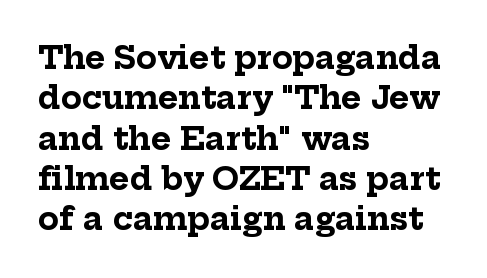
If you measured baseline to baseline, you'd find a middling distance. Here the designer chose a conventional face with non-uniform glyph widths. Weight check: bold — yes, fully. Honestly, the letter spacing is just normal — you wouldn't notice it. Examine the stroke ends and you'll spot serifs.
